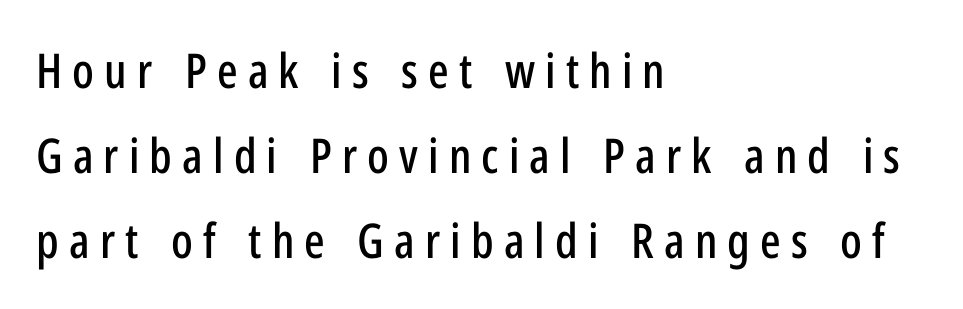
Each letter's strokes conclude bluntly, with no projecting serifs. A typesetter would call this proportional, since set widths differ per character. This is the regular roman posture of the typeface. The rag falls on the right side of this text block. A typesetter would call this heavily tracked-out type.
